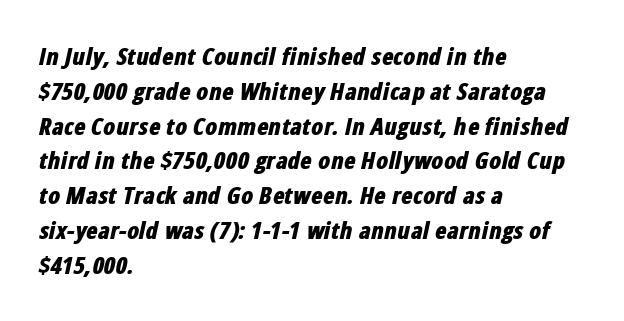
Q: Is the text bold? A: Yes.
Q: Is the text italic (slanted)? A: Yes, it leans right by about 12 degrees.
Q: Is the text underlined? A: No.
Q: How is the paragraph aligned? A: Left-aligned.
Q: Is the spacing between letters normal or unusually wide? A: Normal.
Q: Is the spacing between lines tight, normal or loose? A: Normal.
